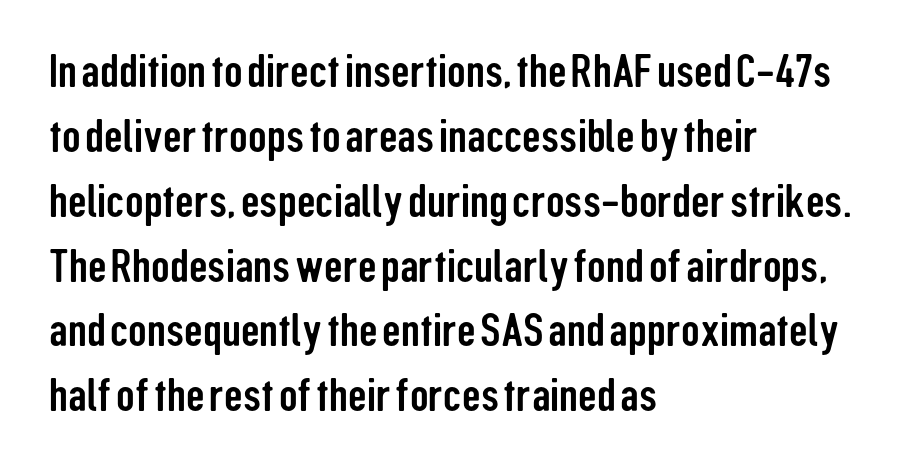
The image shows 46 px condensed sans-serif type, upright; set left-aligned, normal line spacing (1.41x), normal letter spacing, not underlined; low stroke contrast and a medium x-height.
